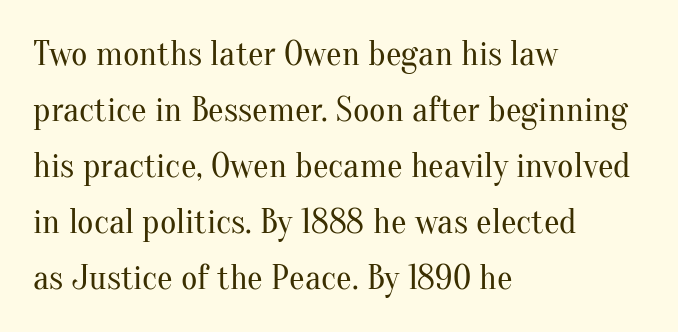
The words here are not underlined. The font sits on the lighter half of the weight spectrum, regular included. Here the designer chose a conventional face with non-uniform glyph widths. There is no visible air inserted between adjacent glyphs.
